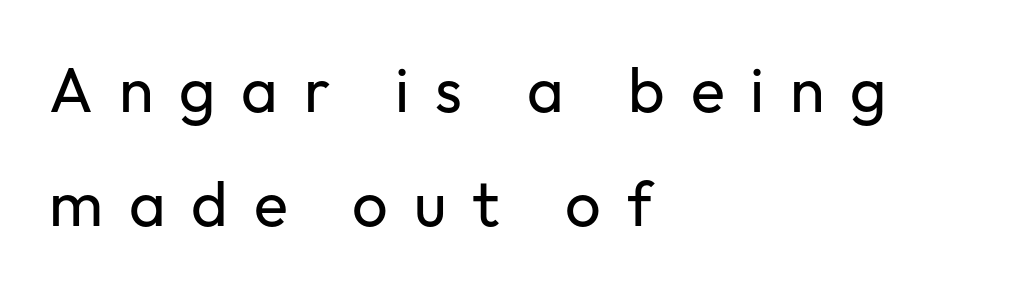
{"serif": "no", "italic": "no", "bold": "no", "weight": "regular", "width": "normal", "stroke_contrast": "low", "x_height": "medium", "monospaced": "no", "underline": "no", "align": "left", "line_spacing_ratio": 1.81, "letter_spacing": "wide", "letter_spacing_em": 0.41, "glyph_px": 63}
